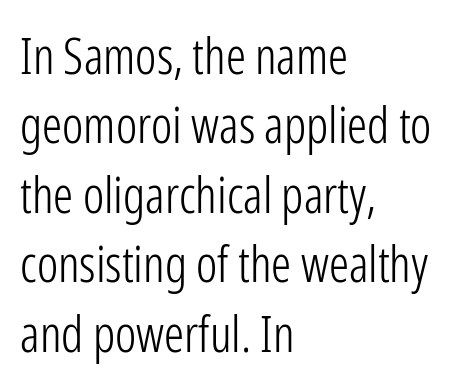
Leading: standard. Nothing unusual about the tracking: characters are spaced as the font intends. The letters advance in unequal steps, a hallmark of proportional type. The characters display no serif detailing; their extremities are plain. Short and long lines alike share a common starting point at left. Descenders hang freely into open space.
